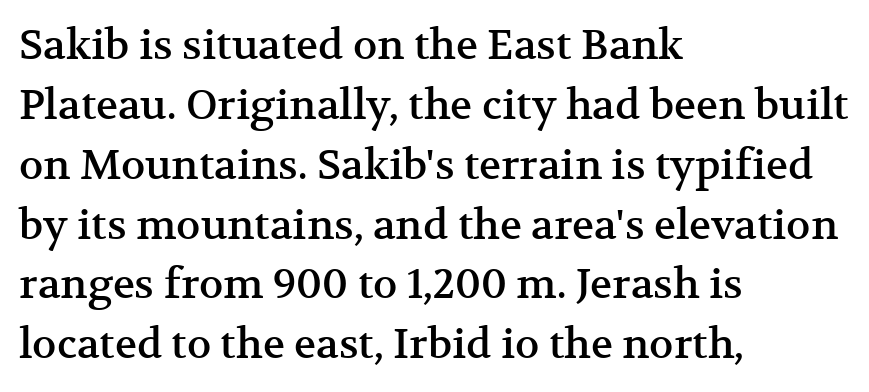
The image shows 41 px serif type, upright; set left-aligned, normal line spacing (1.46x), normal letter spacing, not underlined; medium stroke contrast and a medium x-height.
